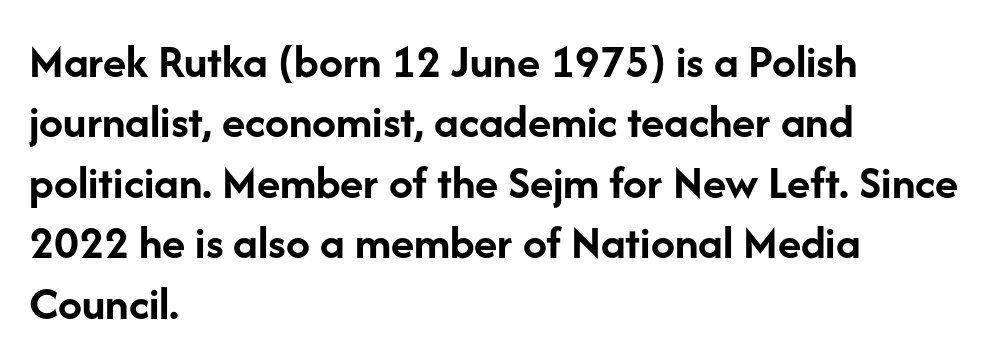
The type family on display is of the sans-serif kind. You could call the tracking neutral — neither tight nor loose. Clear beneath every line of the passage. Designer's note — italics off, roman on. The sample has been set heavy, in full bold. The ragged edge is on the right, which tells us the setting is flush left.
